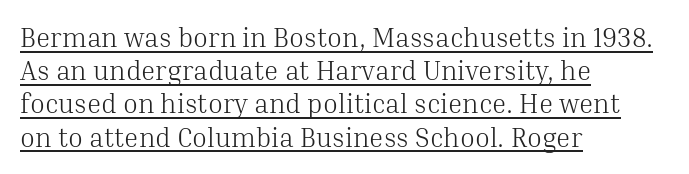
The image shows 27 px text type, upright; set left-aligned, line spacing 1.23x, normal letter spacing, underlined.
